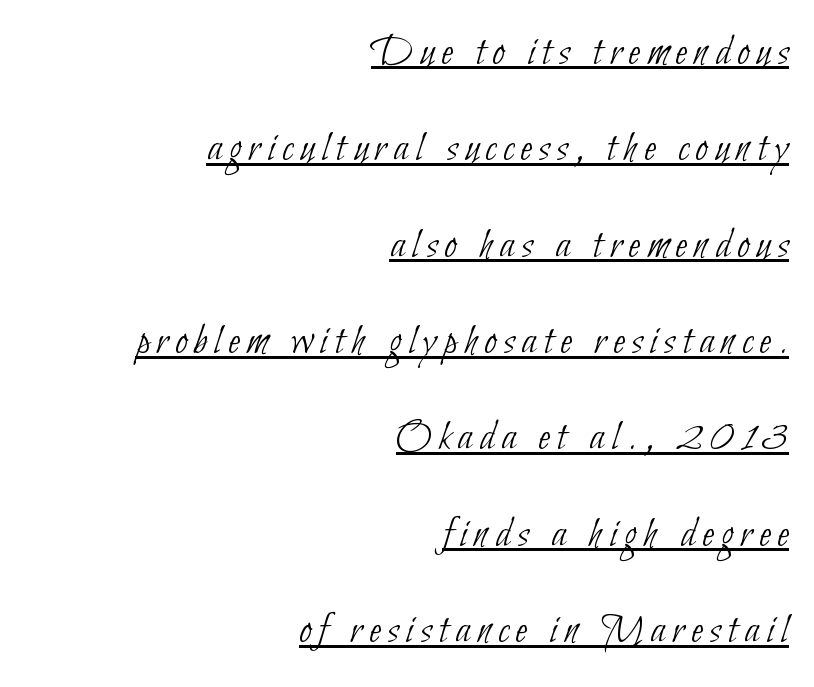
{"serif": "no", "bold": "no", "weight": "thin", "width": "condensed", "stroke_contrast": "low", "x_height": "small", "monospaced": "no", "underline": "yes", "align": "right", "line_spacing": "loose", "line_spacing_ratio": 2.19, "glyph_px": 44}
